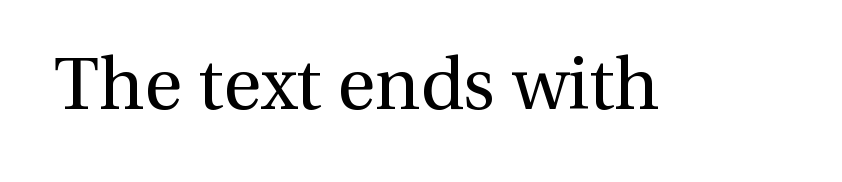
The image shows 73 px regular-weight serif type, upright; set normal letter spacing, not underlined; medium stroke contrast and a medium x-height.
